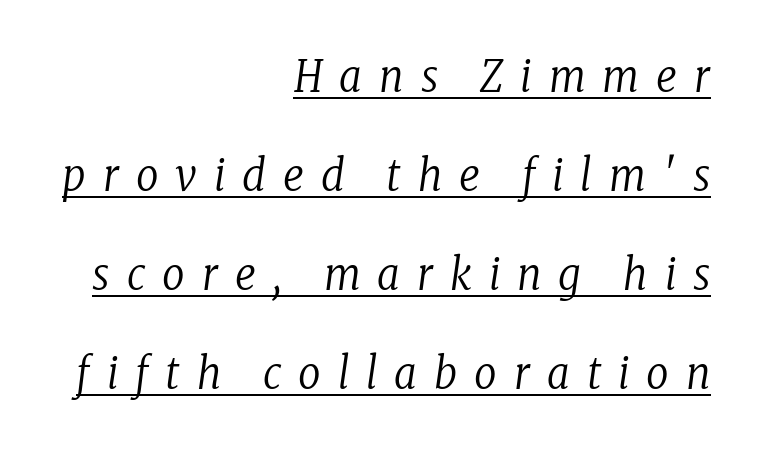
The image shows 44 px regular-weight, condensed serif type, italic (leaning right); set right-aligned, loose line spacing (2.25x), unusually wide letter spacing (+0.39 em), underlined; low stroke contrast and a medium x-height.
